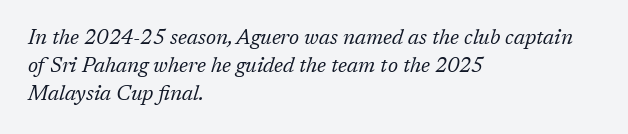
The font is comparable to plain body text, perhaps lighter. The strip under each line holds only bare page. The face used here has a pronounced slope to its letters. Does the leading feel generous? No, just average.
